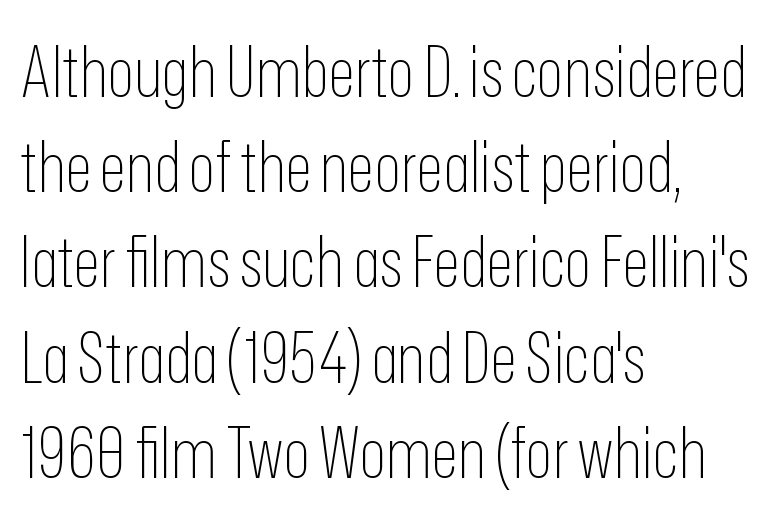
Q: Is the text bold? A: No.
Q: Is the text italic (slanted)? A: No, it is upright.
Q: Is the typeface a serif or a sans-serif typeface? A: Sans-serif.
Q: Is the text underlined? A: No.
Q: How is the paragraph aligned? A: Left-aligned.
Q: Is the spacing between letters normal or unusually wide? A: Normal.
Q: Is the spacing between lines tight, normal or loose? A: Normal.
Q: Width (condensed, normal, or wide)? A: Condensed.
Q: Stroke contrast? A: Low.
Q: x-height? A: Medium.
Q: Monospaced? A: No.
